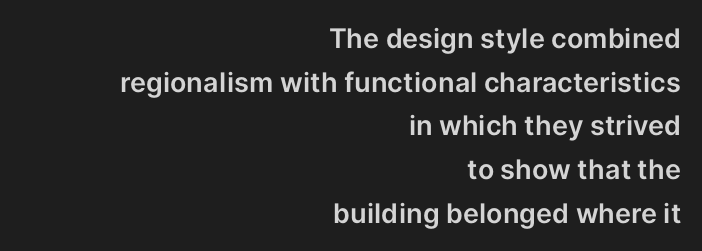
The image shows 27 px text type, upright; set right-aligned, normal line spacing (1.62x), normal letter spacing, not underlined.
